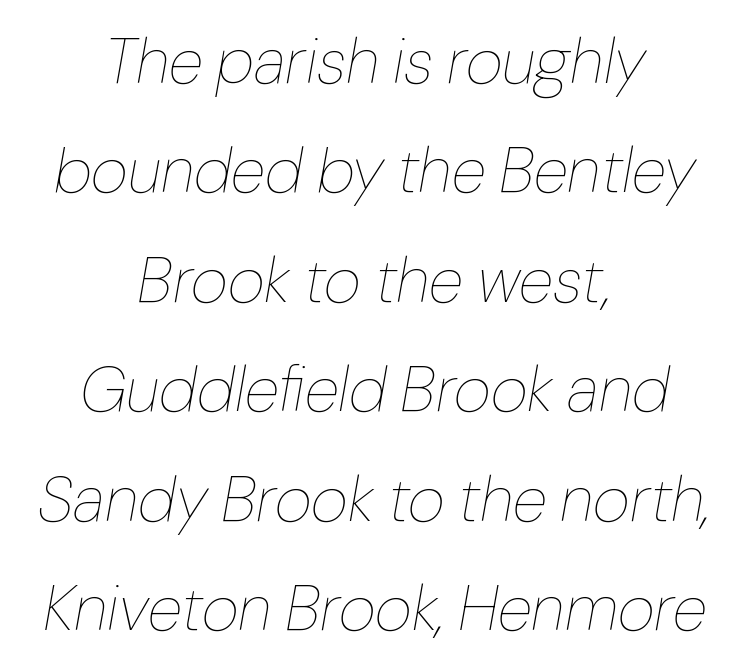
{"italic": "yes", "lean": "right", "slant_degrees": 10, "bold": "no", "weight": "thin", "width": "normal", "stroke_contrast": "low", "x_height": "medium", "monospaced": "no", "underline": "no", "align": "center", "line_spacing_ratio": 1.71, "letter_spacing": "normal", "letter_spacing_em": 0.0, "glyph_px": 64}
